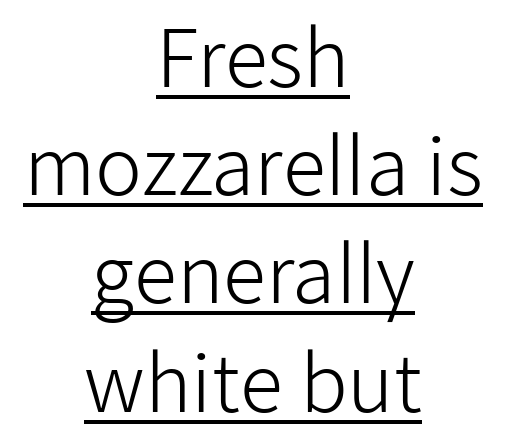
Q: Is the text bold? A: No.
Q: Is the text italic (slanted)? A: No, it is upright.
Q: Is the typeface a serif or a sans-serif typeface? A: Sans-serif.
Q: Is the text underlined? A: Yes.
Q: How is the paragraph aligned? A: Centered.
Q: Is the spacing between letters normal or unusually wide? A: Normal.
Q: Is the spacing between lines tight, normal or loose? A: Normal.
Q: Width (condensed, normal, or wide)? A: Normal.
Q: Stroke contrast? A: Low.
Q: x-height? A: Medium.
Q: Monospaced? A: No.
